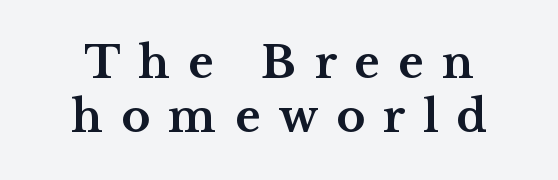
Q: Is the text bold? A: Yes.
Q: Is the text italic (slanted)? A: No, it is upright.
Q: Is the typeface a serif or a sans-serif typeface? A: Serif.
Q: Is the text underlined? A: No.
Q: Is the spacing between letters normal or unusually wide? A: Unusually wide.
Q: Width (condensed, normal, or wide)? A: Wide.
Q: Stroke contrast? A: Medium.
Q: x-height? A: Medium.
Q: Monospaced? A: No.
